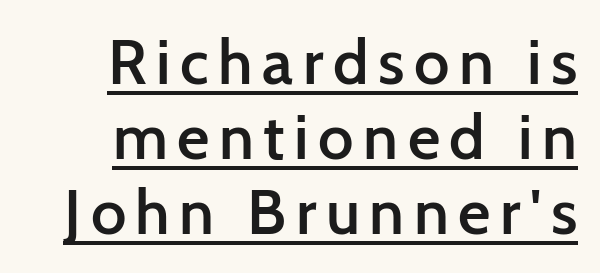
The image shows 63 px semibold sans-serif type, upright; set right-aligned, line spacing 1.19x, underlined; low stroke contrast and a medium x-height.
